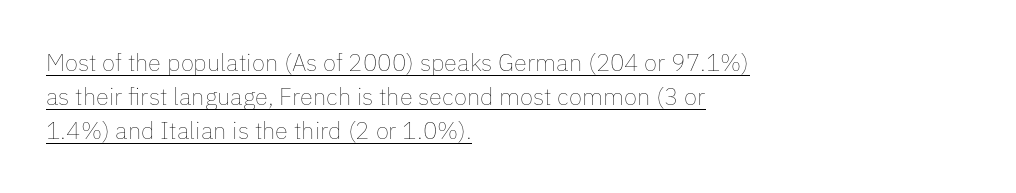
The image shows 24 px text type, upright; set left-aligned, normal line spacing (1.42x), normal letter spacing, underlined.
